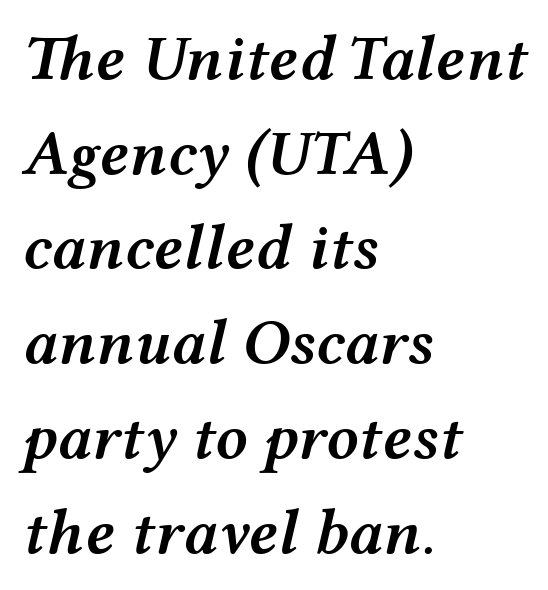
Q: Is the text bold? A: Semi-bold.
Q: Is the text italic (slanted)? A: Yes, it leans right by about 12 degrees.
Q: Is the text underlined? A: No.
Q: How is the paragraph aligned? A: Left-aligned.
Q: Is the spacing between letters normal or unusually wide? A: Normal.
Q: Is the spacing between lines tight, normal or loose? A: Normal.
Q: Width (condensed, normal, or wide)? A: Wide.
Q: Stroke contrast? A: Medium.
Q: x-height? A: Medium.
Q: Monospaced? A: No.
